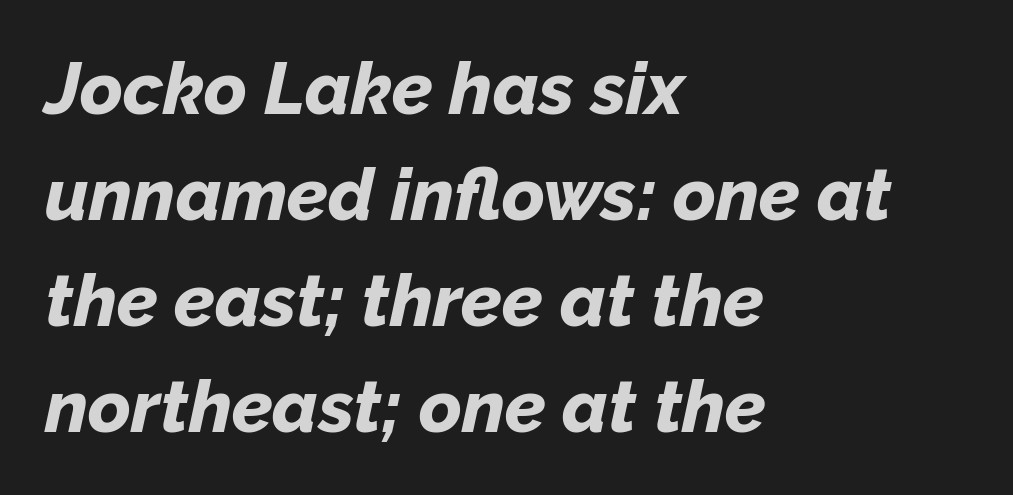
{"italic": "yes", "lean": "right", "slant_degrees": 12, "bold": "yes", "weight": "bold", "width": "normal", "stroke_contrast": "low", "x_height": "medium", "monospaced": "no", "underline": "no", "align": "left", "line_spacing": "normal", "line_spacing_ratio": 1.45, "letter_spacing": "normal", "letter_spacing_em": 0.0, "glyph_px": 73}
